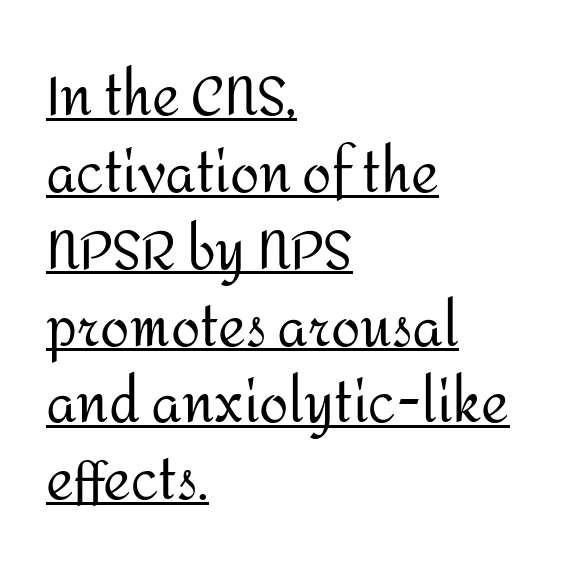
A baseline rule has been typeset under these characters. Every stem runs plumb, perpendicular to the baseline. Does extra space separate the letters? No, they use regular spacing. This rendering uses left alignment, leaving the right contour irregular.
